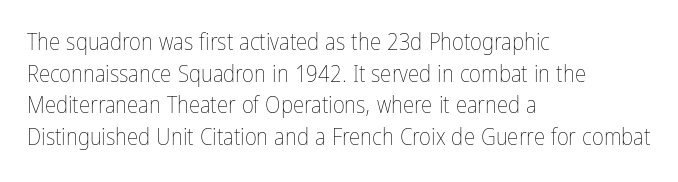
Q: Is the text bold? A: No.
Q: Is the text italic (slanted)? A: No, it is upright.
Q: Is the text underlined? A: No.
Q: How is the paragraph aligned? A: Left-aligned.
Q: Is the spacing between letters normal or unusually wide? A: Normal.
Q: Is the spacing between lines tight, normal or loose? A: Normal.
